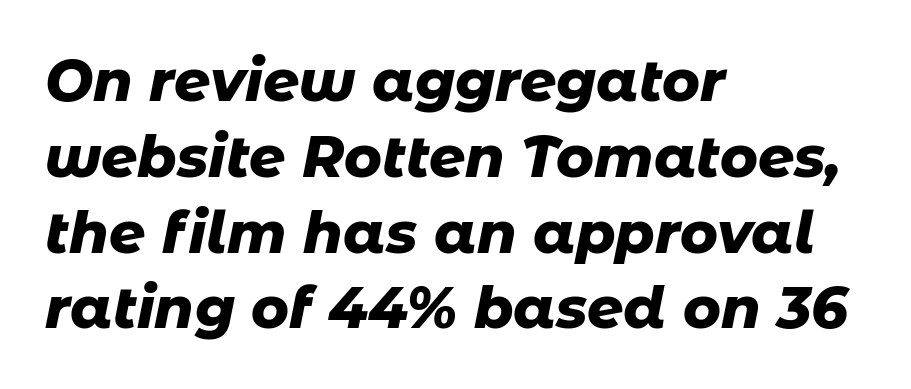
The image shows 57 px heavy type, italic (leaning right); set left-aligned, normal line spacing (1.33x), normal letter spacing, not underlined; low stroke contrast and a medium x-height.
